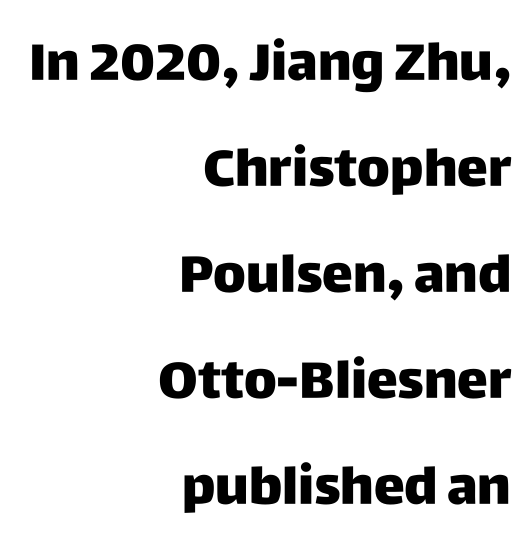
The font is running at its bold setting. The rendering uses natural spacing where letterforms have individual widths. Has an underline been added? It has not. These lines are composed in type without serifs.
